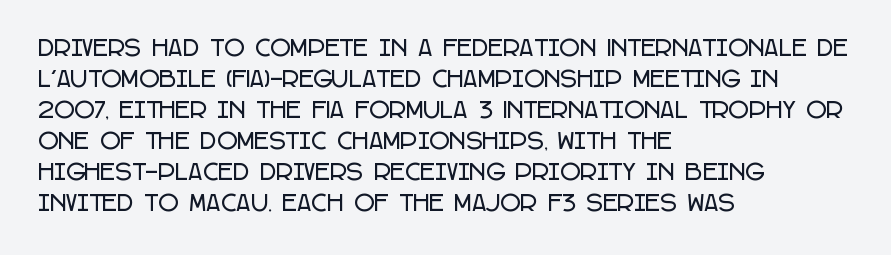
The image shows 22 px text type, upright; set left-aligned, normal line spacing (1.41x), normal letter spacing, not underlined.
